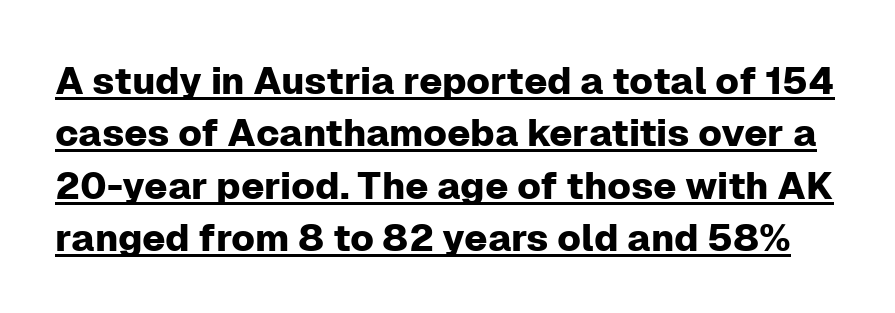
{"serif": "no", "italic": "no", "width": "normal", "stroke_contrast": "low", "x_height": "medium", "monospaced": "no", "underline": "yes", "line_spacing": "normal", "line_spacing_ratio": 1.38, "letter_spacing": "normal", "letter_spacing_em": 0.0, "glyph_px": 38}
